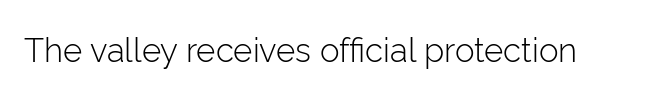
{"serif": "no", "italic": "no", "bold": "no", "weight": "light", "width": "normal", "stroke_contrast": "low", "x_height": "medium", "monospaced": "no", "underline": "no", "letter_spacing": "normal", "letter_spacing_em": 0.0, "glyph_px": 33}
